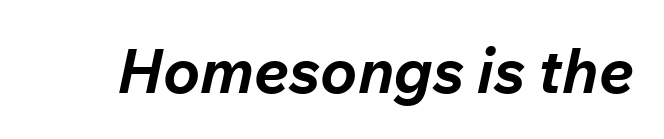
Heavy-handed strokes throughout: this text is bold. If you drew a line through each stem, it would be angled. Words float on clear page, feet unadorned. The rendering keeps characters at their native spacing.
